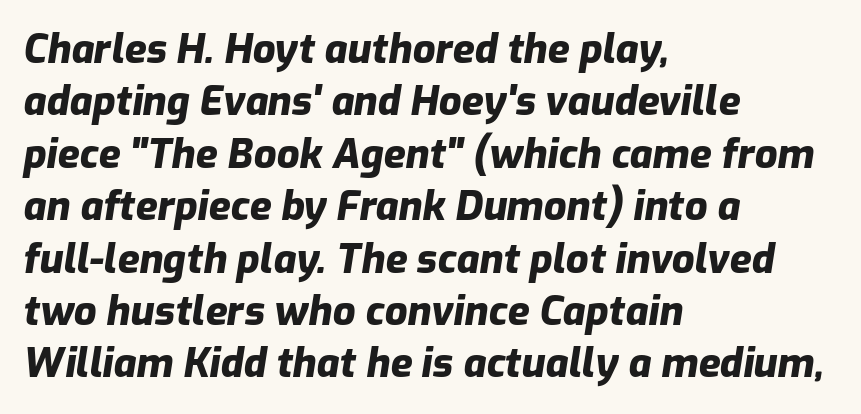
Type without underlining. Is the type slanted? Yes — the strokes lean at a clear angle. One glance says typical: line gaps are just what's usual. Do the characters align in a grid? No, the font is proportional. Line starts are locked; line ends wander.
